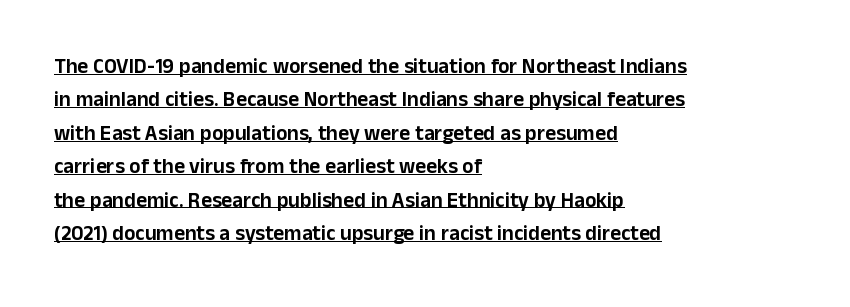
A typesetter would call this leading conventional body-copy spacing. No extra tracking has been applied to these lines. Does a line run under the words? Yes, clearly. The axis of the letterforms is exactly vertical.
